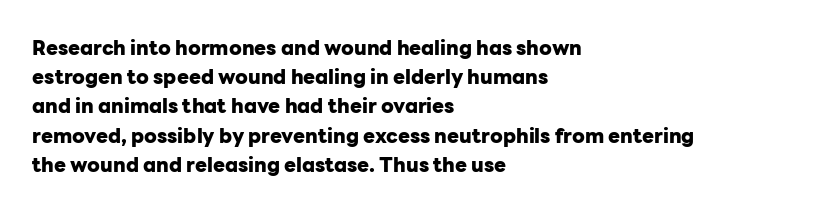
{"italic": "no", "bold": "yes", "underline": "no", "align": "left", "line_spacing": "normal", "line_spacing_ratio": 1.46, "letter_spacing": "normal", "letter_spacing_em": 0.0, "glyph_px": 20}
